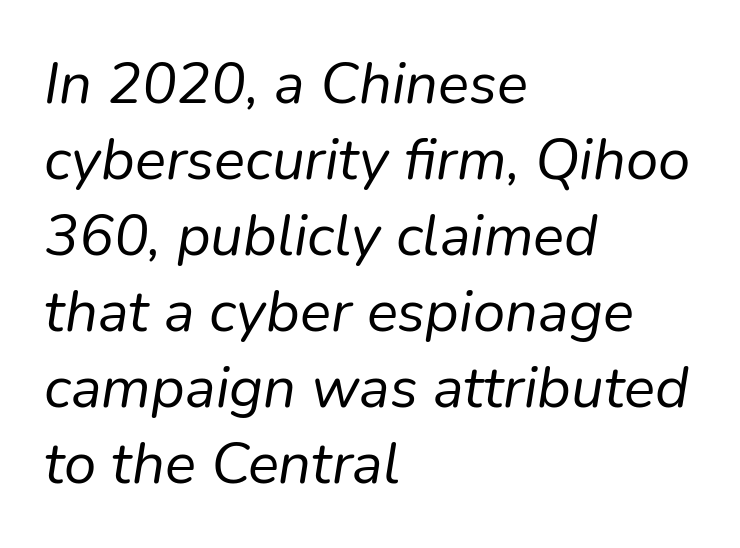
{"italic": "yes", "lean": "right", "slant_degrees": 9, "bold": "no", "weight": "regular", "width": "normal", "stroke_contrast": "low", "x_height": "medium", "monospaced": "no", "underline": "no", "align": "left", "line_spacing": "normal", "line_spacing_ratio": 1.31, "letter_spacing": "normal", "letter_spacing_em": 0.0, "glyph_px": 58}
